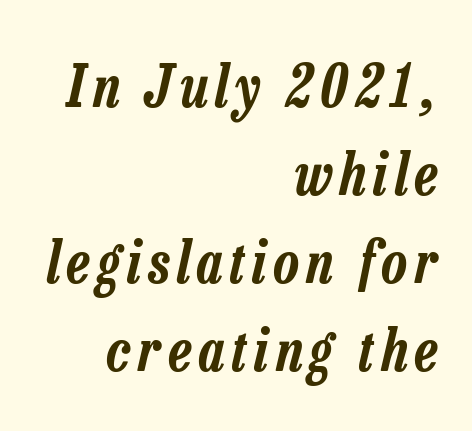
{"italic": "yes", "lean": "right", "slant_degrees": 13, "width": "condensed", "stroke_contrast": "low", "x_height": "medium", "monospaced": "no", "underline": "no", "align": "right", "line_spacing": "normal", "line_spacing_ratio": 1.52, "glyph_px": 58}
